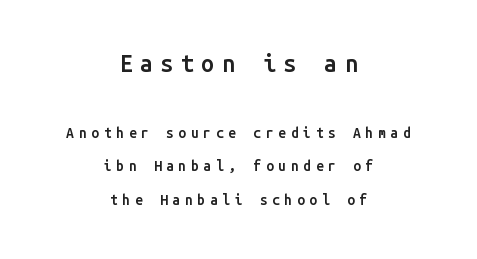
The image shows 23 px text type, upright; set centered, loose line spacing (2.4x), unusually wide letter spacing (+0.33 em), not underlined; the first (top) block is 1.64x larger.
